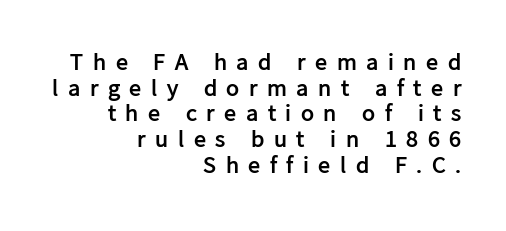
{"italic": "no", "bold": "yes", "underline": "no", "align": "right", "line_spacing": "tight", "line_spacing_ratio": 1.07, "letter_spacing": "wide", "letter_spacing_em": 0.4, "glyph_px": 24}
